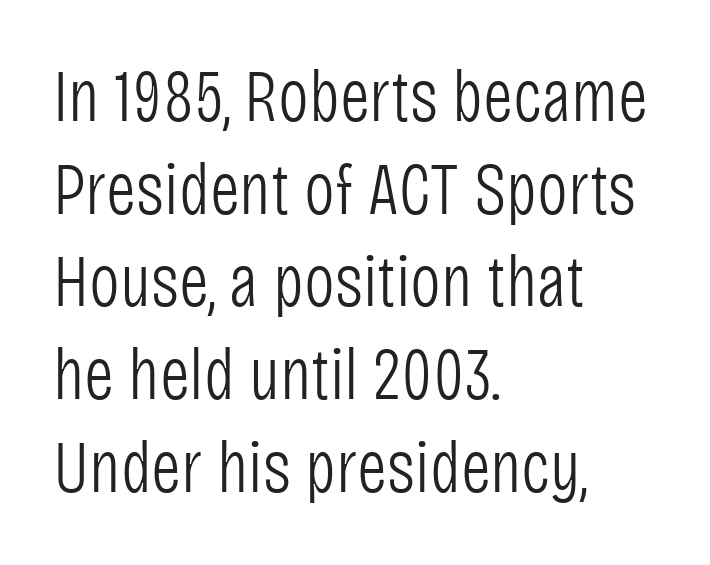
{"serif": "no", "italic": "no", "bold": "no", "weight": "light", "width": "condensed", "stroke_contrast": "low", "x_height": "large", "monospaced": "no", "underline": "no", "align": "left", "line_spacing": "normal", "line_spacing_ratio": 1.27, "letter_spacing": "normal", "letter_spacing_em": 0.0, "glyph_px": 73}
